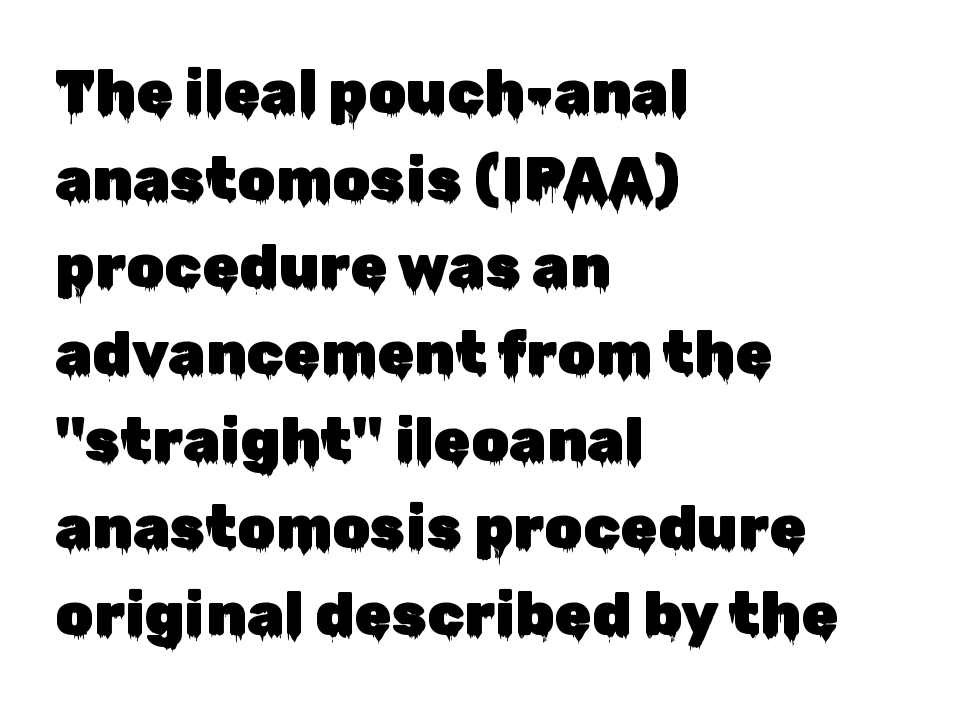
Q: Is the text italic (slanted)? A: No, it is upright.
Q: Is the typeface a serif or a sans-serif typeface? A: Sans-serif.
Q: Is the text underlined? A: No.
Q: How is the paragraph aligned? A: Left-aligned.
Q: Is the spacing between letters normal or unusually wide? A: Normal.
Q: Is the spacing between lines tight, normal or loose? A: Normal.
Q: Width (condensed, normal, or wide)? A: Normal.
Q: Stroke contrast? A: Low.
Q: x-height? A: Medium.
Q: Monospaced? A: No.
